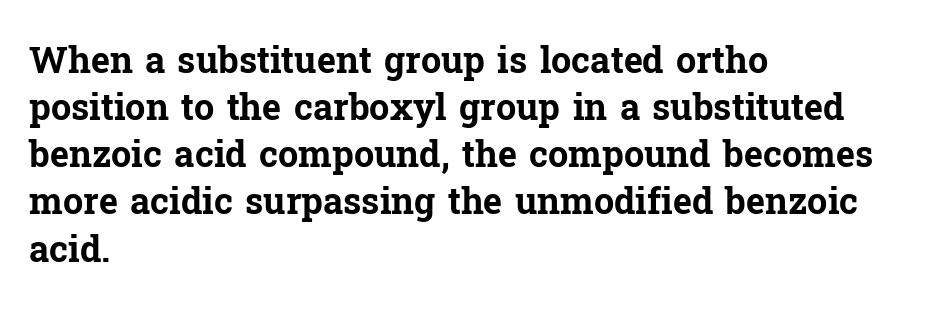
{"serif": "yes", "italic": "no", "bold": "yes", "weight": "bold", "width": "normal", "stroke_contrast": "low", "x_height": "medium", "monospaced": "no", "underline": "no", "align": "left", "line_spacing": "normal", "line_spacing_ratio": 1.31, "letter_spacing": "normal", "letter_spacing_em": 0.0, "glyph_px": 36}
